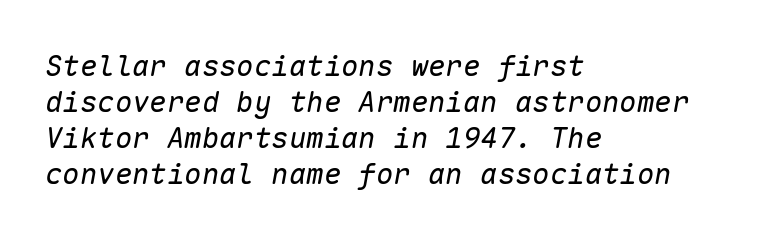
Weight: not bold — regular or lighter. The words here are not underlined. Here the designer chose a console-style face with uniform glyph widths. The whole block is typeset with a tilt.
